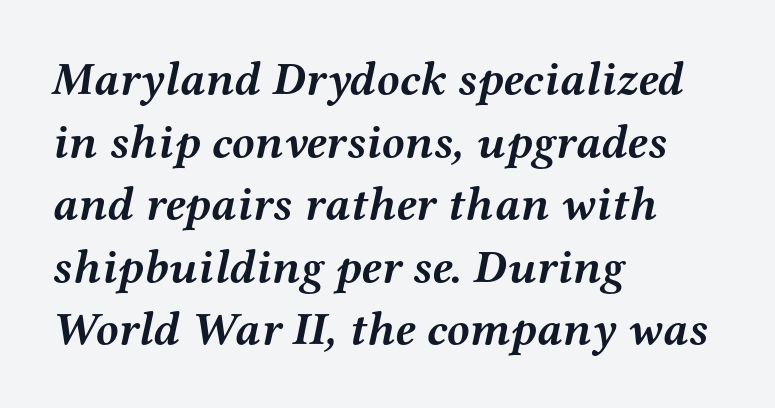
A clean baseline with only descenders dipping below it. Rendered with sloped, italic letterforms. Glyph-to-glyph distance matches everyday printed text. Evenly set lines give the paragraph a standard silhouette. Do the characters align in a grid? No, the font is proportional. Every row of glyphs begins at an identical x-position on the left.
